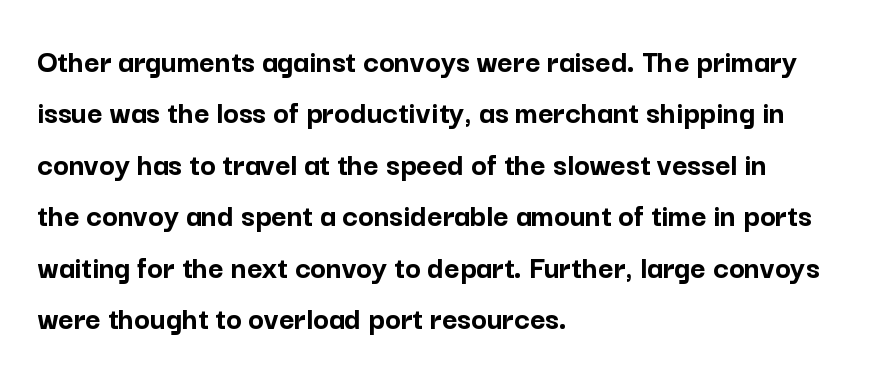
{"serif": "no", "italic": "no", "bold": "yes", "weight": "semibold", "width": "normal", "stroke_contrast": "low", "x_height": "medium", "monospaced": "no", "underline": "no", "align": "left", "line_spacing": "normal", "line_spacing_ratio": 1.56, "letter_spacing": "normal", "letter_spacing_em": 0.0, "glyph_px": 33}
